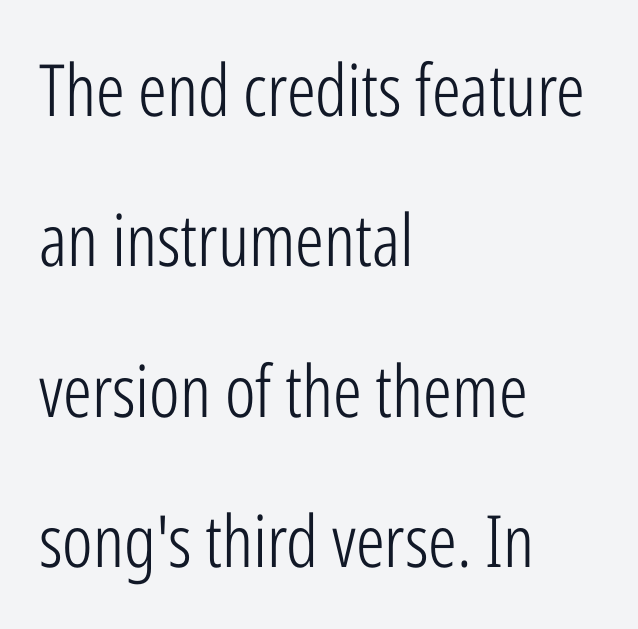
Q: Is the text bold? A: No.
Q: Is the text italic (slanted)? A: No, it is upright.
Q: Is the typeface a serif or a sans-serif typeface? A: Sans-serif.
Q: Is the text underlined? A: No.
Q: How is the paragraph aligned? A: Left-aligned.
Q: Is the spacing between letters normal or unusually wide? A: Normal.
Q: Is the spacing between lines tight, normal or loose? A: Loose.
Q: Width (condensed, normal, or wide)? A: Condensed.
Q: Stroke contrast? A: Low.
Q: x-height? A: Medium.
Q: Monospaced? A: No.
